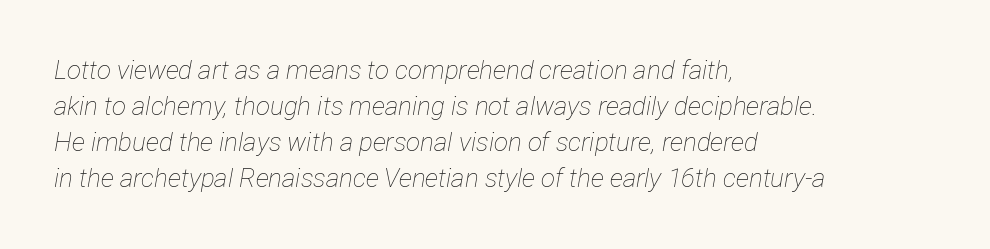
The image shows 26 px text type, italic (leaning right); set left-aligned, normal line spacing (1.39x), normal letter spacing, not underlined.
